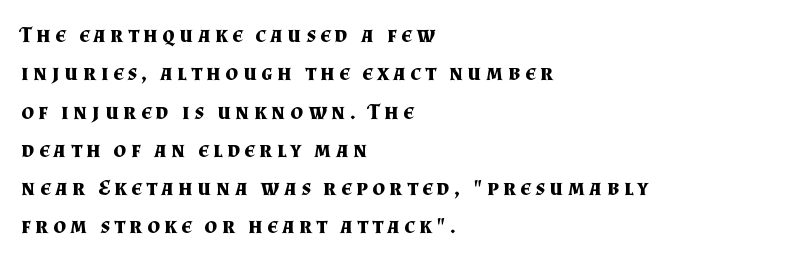
The image shows 22 px bold type, upright; set left-aligned, line spacing 1.74x, unusually wide letter spacing (+0.21 em), not underlined.
